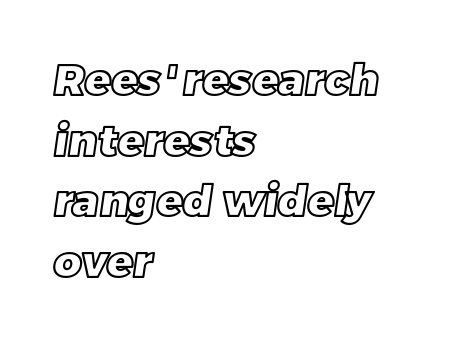
{"width": "normal", "x_height": "large", "monospaced": "no", "underline": "no", "align": "left", "line_spacing": "normal", "line_spacing_ratio": 1.41, "letter_spacing": "normal", "letter_spacing_em": 0.0, "glyph_px": 43}
